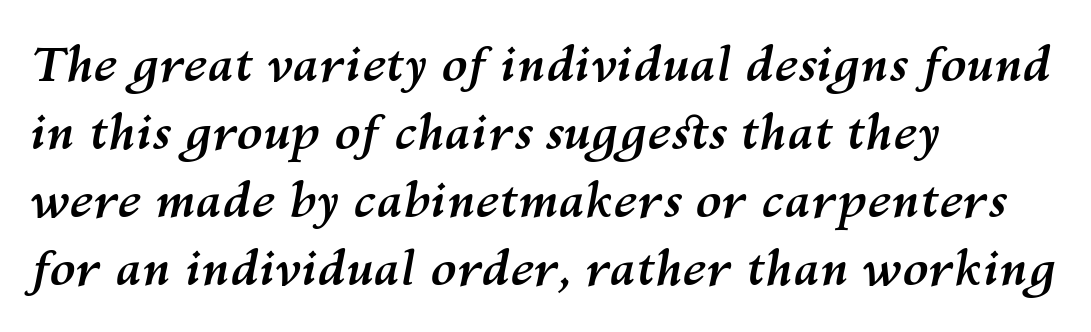
{"italic": "yes", "lean": "right", "slant_degrees": 10, "bold": "yes", "weight": "semibold", "width": "normal", "stroke_contrast": "medium", "x_height": "medium", "monospaced": "no", "underline": "no", "align": "left", "line_spacing": "normal", "line_spacing_ratio": 1.42, "letter_spacing": "normal", "letter_spacing_em": 0.0, "glyph_px": 48}
